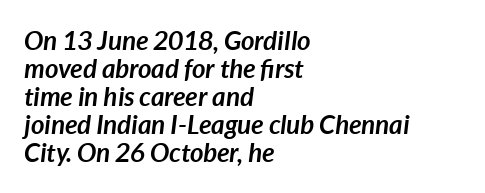
Q: Is the text bold? A: Yes.
Q: Is the text italic (slanted)? A: Yes, it leans right by about 7 degrees.
Q: Is the text underlined? A: No.
Q: How is the paragraph aligned? A: Left-aligned.
Q: Is the spacing between letters normal or unusually wide? A: Normal.
Q: Is the spacing between lines tight, normal or loose? A: Tight.
